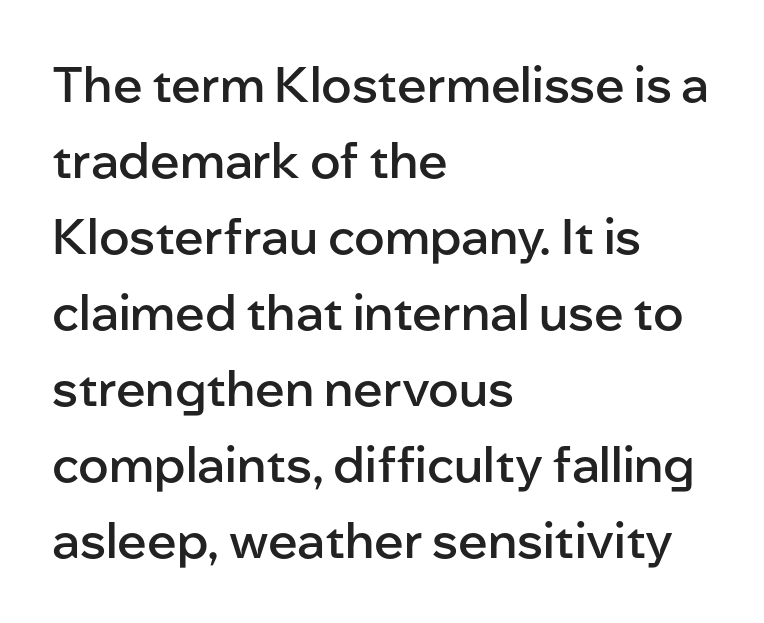
Q: Is the text bold? A: Semi-bold.
Q: Is the text italic (slanted)? A: No, it is upright.
Q: Is the typeface a serif or a sans-serif typeface? A: Sans-serif.
Q: Is the text underlined? A: No.
Q: How is the paragraph aligned? A: Left-aligned.
Q: Is the spacing between letters normal or unusually wide? A: Normal.
Q: Is the spacing between lines tight, normal or loose? A: Normal.
Q: Width (condensed, normal, or wide)? A: Normal.
Q: Stroke contrast? A: Low.
Q: x-height? A: Medium.
Q: Monospaced? A: No.
